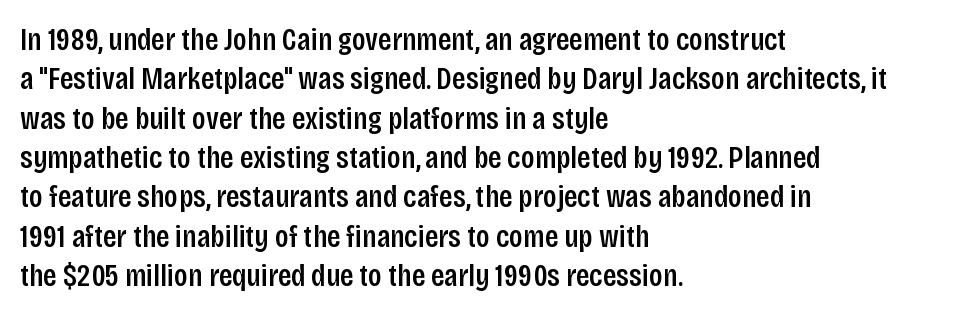
The image shows 32 px semibold, condensed sans-serif type, upright; set left-aligned, line spacing 1.23x, normal letter spacing, not underlined; low stroke contrast and a large x-height.
